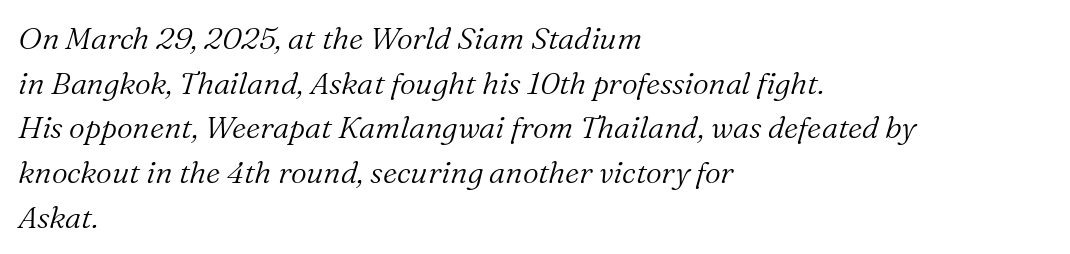
Each stroke keeps to a modest, everyday thickness or less. The passage shown has conventional tracking throughout. Line spacing here is normal. Observe the serifs anchoring each vertical stroke in this sample. Looking at the ascenders, they clearly lean. Each letter keeps its own natural width here, so spacing adapts to shape.
